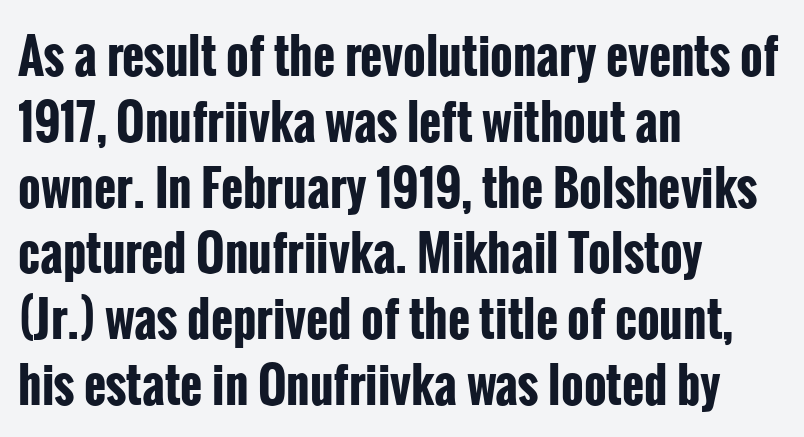
These lines stack with their left ends in a neat column. Default kerning and tracking; the words read as compact shapes. The vertical gap from one line to the next is medium. Each letter keeps its own natural width here, so spacing adapts to shape. Every stem runs plumb, perpendicular to the baseline.
